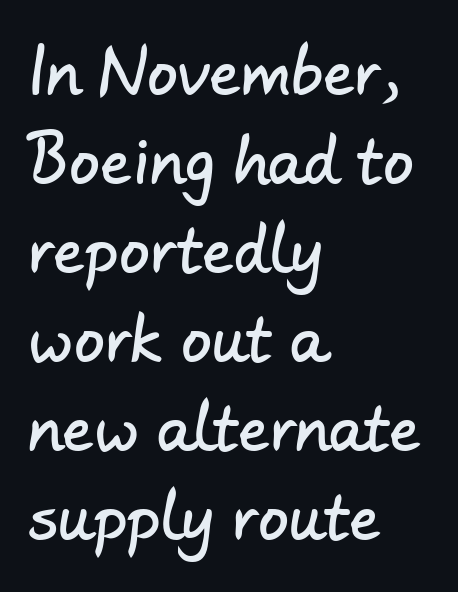
The image shows 61 px sans-serif type; set left-aligned, normal line spacing (1.46x), normal letter spacing, not underlined; low stroke contrast and a small x-height.
